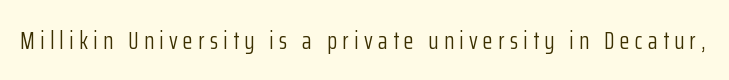
Q: Is the text bold? A: No.
Q: Is the text italic (slanted)? A: No, it is upright.
Q: Is the text underlined? A: No.
Q: Is the spacing between letters normal or unusually wide? A: Unusually wide.
